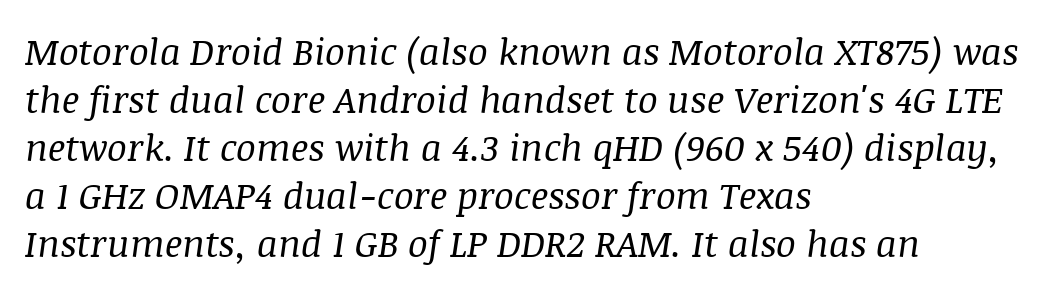
{"serif": "yes", "italic": "yes", "lean": "right", "slant_degrees": 8, "bold": "no", "weight": "regular", "width": "normal", "stroke_contrast": "medium", "x_height": "large", "monospaced": "no", "underline": "no", "align": "left", "line_spacing": "normal", "line_spacing_ratio": 1.3, "letter_spacing": "normal", "letter_spacing_em": 0.0, "glyph_px": 37}
